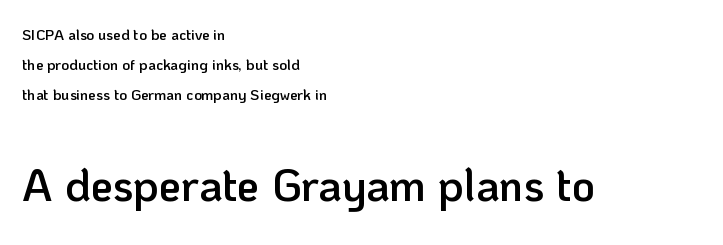
The rendering uses natural spacing where letterforms have individual widths. The typesetting leans somewhat heavy: a semibold. In this sample the second text group is rendered at the bigger scale. Tall strokes in this sample are plumb rather than angled. Observe the ordinary spacing: letters are neighbours, not strangers. The lines are quadded left.
